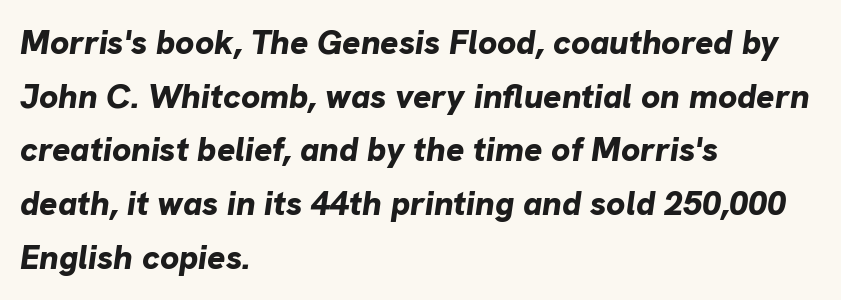
The image shows 34 px bold type, italic (leaning right); set left-aligned, normal line spacing (1.58x), normal letter spacing, not underlined; low stroke contrast and a medium x-height.
